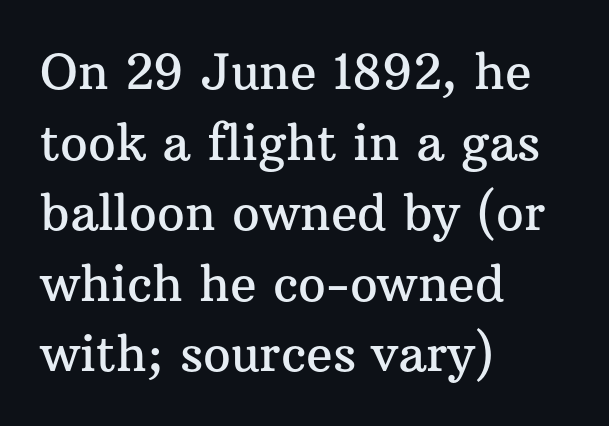
Q: Is the text italic (slanted)? A: No, it is upright.
Q: Is the typeface a serif or a sans-serif typeface? A: Serif.
Q: Is the text underlined? A: No.
Q: How is the paragraph aligned? A: Left-aligned.
Q: Is the spacing between letters normal or unusually wide? A: Normal.
Q: Is the spacing between lines tight, normal or loose? A: Normal.
Q: Width (condensed, normal, or wide)? A: Normal.
Q: Stroke contrast? A: Medium.
Q: x-height? A: Medium.
Q: Monospaced? A: No.
